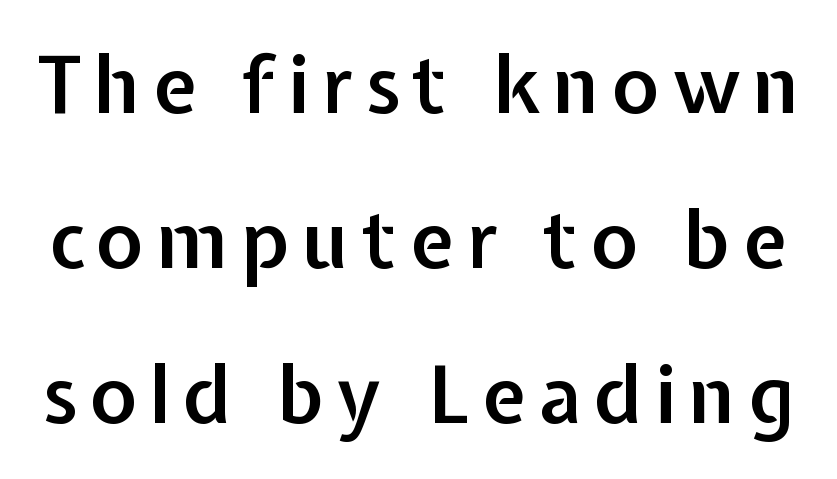
The image shows 79 px semibold sans-serif type, upright; set loose line spacing (1.96x), not underlined; low stroke contrast and a medium x-height.
